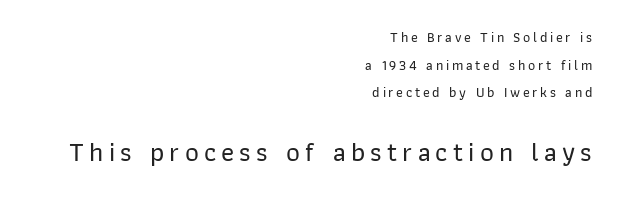
{"italic": "no", "underline": "no", "align": "right", "line_spacing": "loose", "line_spacing_ratio": 1.97, "larger_block": "second", "size_ratio": 1.93, "glyph_px": 27}
